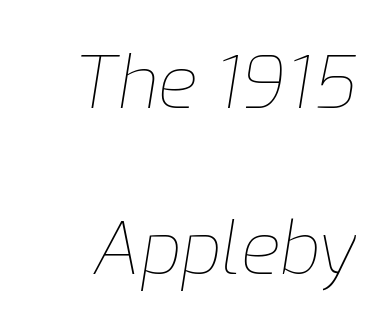
{"italic": "yes", "lean": "right", "slant_degrees": 9, "bold": "no", "weight": "thin", "width": "normal", "stroke_contrast": "low", "x_height": "medium", "monospaced": "no", "underline": "no", "line_spacing": "loose", "line_spacing_ratio": 2.31, "letter_spacing": "normal", "letter_spacing_em": 0.0, "glyph_px": 72}
